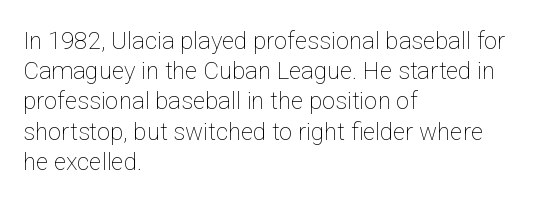
Q: Is the text bold? A: No.
Q: Is the text italic (slanted)? A: No, it is upright.
Q: Is the text underlined? A: No.
Q: How is the paragraph aligned? A: Left-aligned.
Q: Is the spacing between letters normal or unusually wide? A: Normal.
Q: Is the spacing between lines tight, normal or loose? A: Normal.
